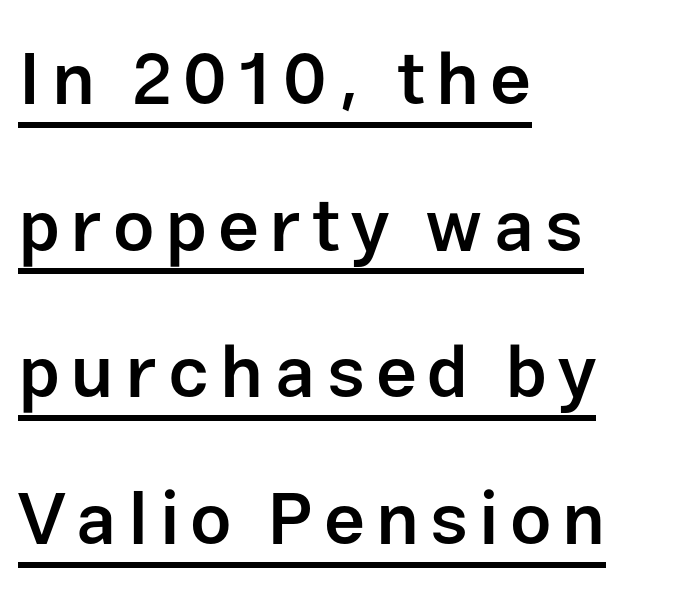
Q: Is the text bold? A: Semi-bold.
Q: Is the text italic (slanted)? A: No, it is upright.
Q: Is the typeface a serif or a sans-serif typeface? A: Sans-serif.
Q: Is the text underlined? A: Yes.
Q: How is the paragraph aligned? A: Left-aligned.
Q: Is the spacing between lines tight, normal or loose? A: Loose.
Q: Width (condensed, normal, or wide)? A: Normal.
Q: Stroke contrast? A: Low.
Q: x-height? A: Medium.
Q: Monospaced? A: No.
